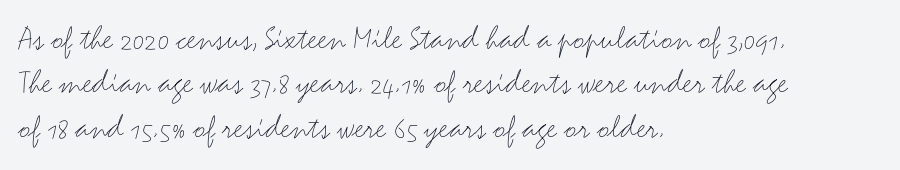
Default kerning and tracking; the words read as compact shapes. Interline gaps are of average width in this sample. Each letter's strokes conclude bluntly, with no projecting serifs.
